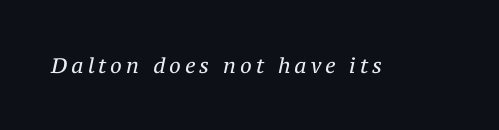
Q: Is the text bold? A: No.
Q: Is the text italic (slanted)? A: Yes, it leans right by about 12 degrees.
Q: Is the text underlined? A: No.
